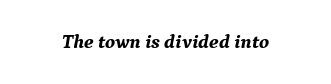
The image shows 20 px bold type, italic (leaning right); set normal letter spacing, not underlined.
